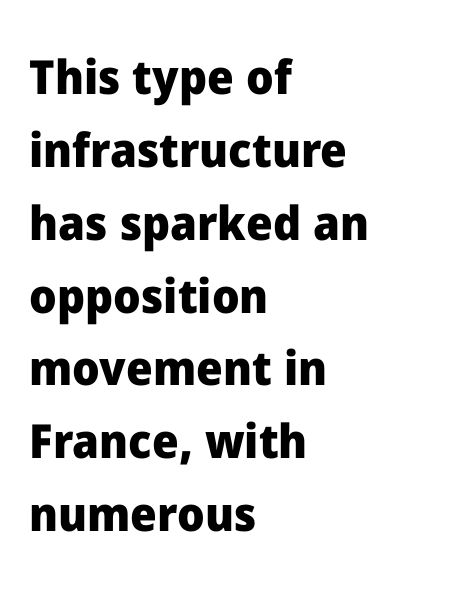
Typeset ragged right — the left edge is the straight one. Anything drawn beneath the words? Only blank space. I'd call this a sans setting — the letters go barefoot. Weight: bold. Here the designer chose a conventional face with non-uniform glyph widths.
